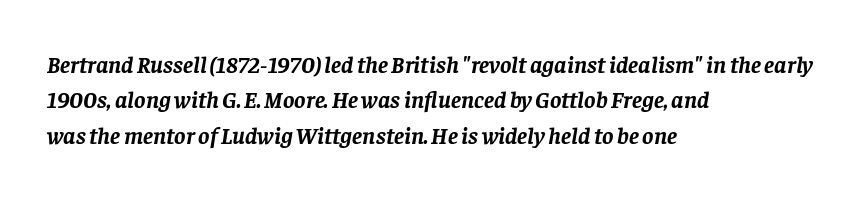
The line-height multiplier appears to be the usual default. This rendering features lettering with no underline. A full-strength bold gives these letters their thick strokes. Words appear dense and cohesive because spacing is normal. In CSS terms this would be text-align: left.
